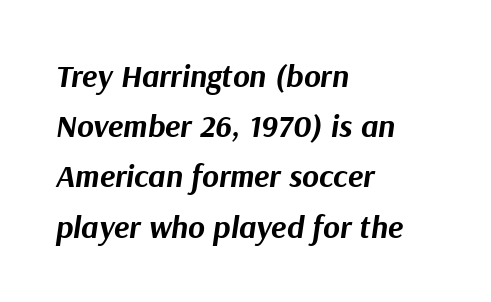
{"italic": "yes", "lean": "right", "slant_degrees": 9, "bold": "yes", "weight": "bold", "width": "normal", "stroke_contrast": "medium", "x_height": "medium", "monospaced": "no", "underline": "no", "align": "left", "line_spacing": "normal", "line_spacing_ratio": 1.57, "letter_spacing": "normal", "letter_spacing_em": 0.0, "glyph_px": 32}
